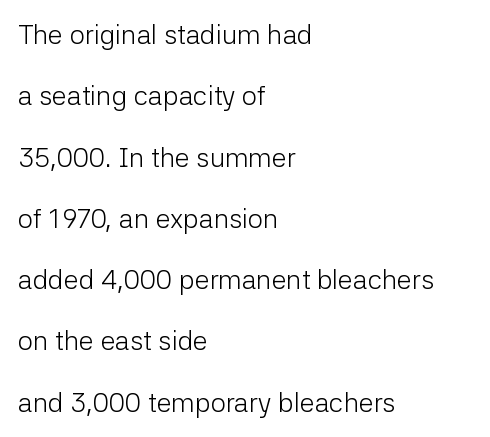
{"italic": "no", "bold": "no", "underline": "no", "align": "left", "line_spacing": "loose", "line_spacing_ratio": 2.27, "letter_spacing": "normal", "letter_spacing_em": 0.0, "glyph_px": 27}
